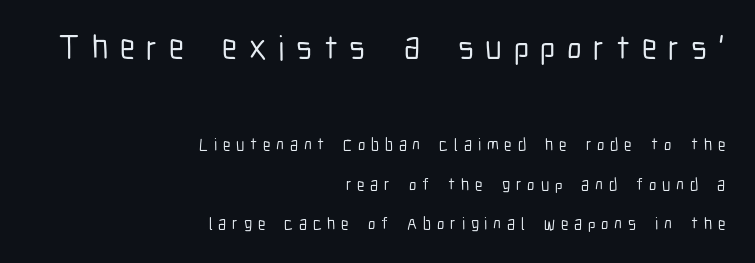
The image shows 34 px condensed sans-serif type, upright; set right-aligned, loose line spacing (2.32x), unusually wide letter spacing (+0.34 em), not underlined; the first (top) block is 2.0x larger; low stroke contrast and a medium x-height.
